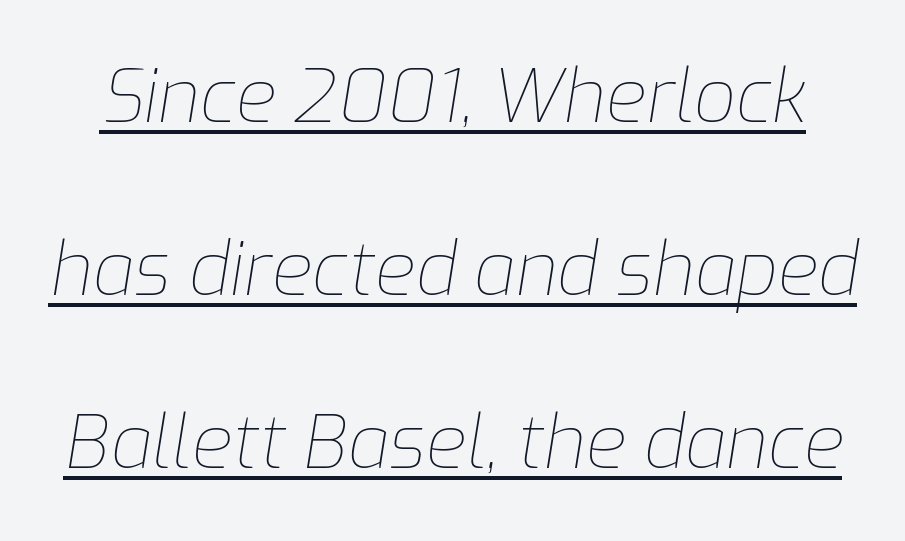
Q: Is the text bold? A: No.
Q: Is the text italic (slanted)? A: Yes, it leans right by about 9 degrees.
Q: Is the text underlined? A: Yes.
Q: Is the spacing between letters normal or unusually wide? A: Normal.
Q: Is the spacing between lines tight, normal or loose? A: Loose.
Q: Width (condensed, normal, or wide)? A: Normal.
Q: Stroke contrast? A: Low.
Q: x-height? A: Medium.
Q: Monospaced? A: No.
